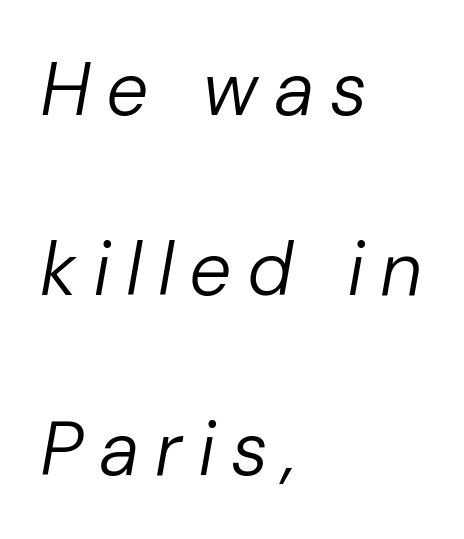
{"italic": "yes", "lean": "right", "slant_degrees": 10, "bold": "no", "weight": "regular", "width": "normal", "stroke_contrast": "low", "x_height": "medium", "monospaced": "no", "underline": "no", "align": "left", "line_spacing": "loose", "line_spacing_ratio": 2.4, "letter_spacing": "wide", "letter_spacing_em": 0.21, "glyph_px": 75}
